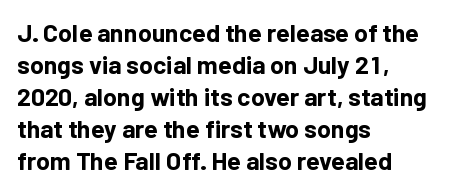
The typesetter chose a ragged-right arrangement here. The line texture is even and compact thanks to regular tracking. Summary of weight: heavy, a full bold. Vertically, the passage feels balanced, rows spaced as you'd expect. In terms of posture, this sample is upright.
